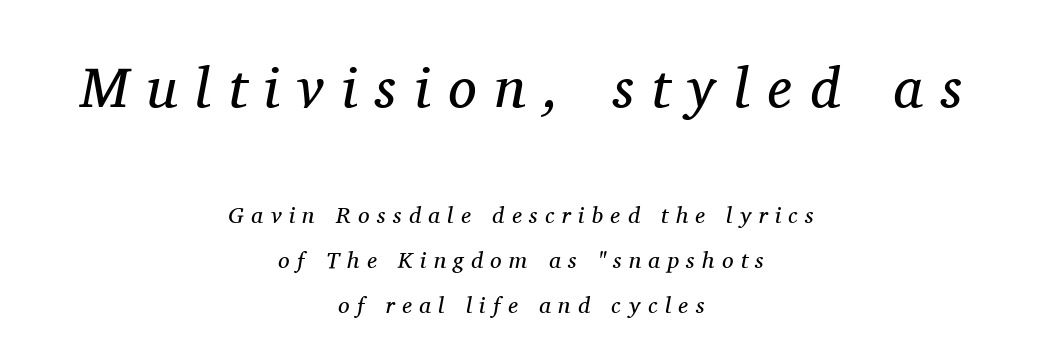
The image shows 57 px regular-weight serif type, italic (leaning right); set centered, loose line spacing (1.96x), unusually wide letter spacing (+0.32 em), not underlined; the first (top) block is 2.48x larger; medium stroke contrast and a medium x-height.
